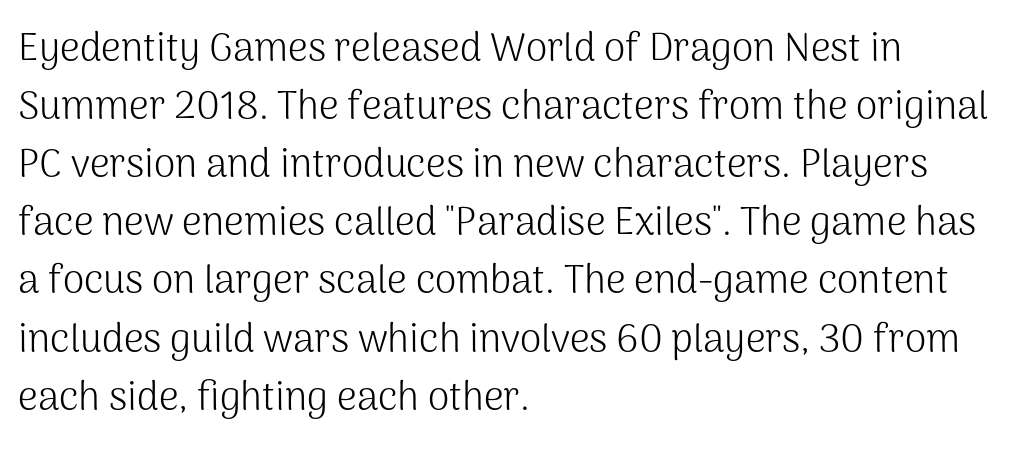
The image shows 39 px light sans-serif type, upright; set left-aligned, normal line spacing (1.49x), normal letter spacing, not underlined; medium stroke contrast and a medium x-height.
